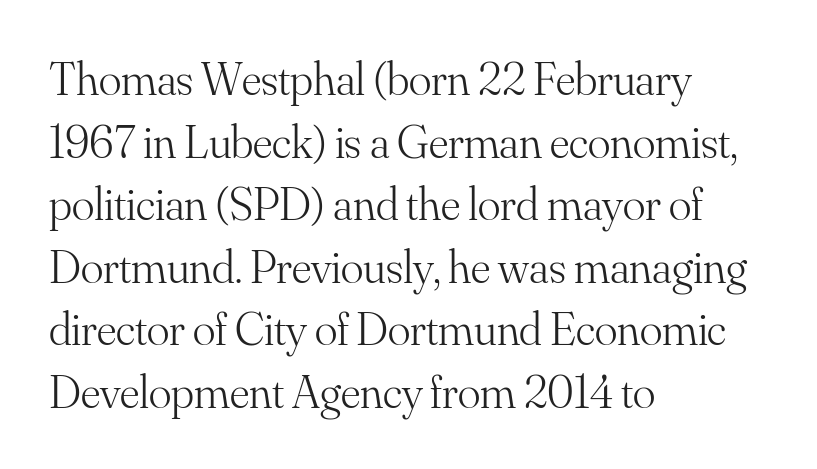
Q: Is the text bold? A: No.
Q: Is the text italic (slanted)? A: No, it is upright.
Q: Is the typeface a serif or a sans-serif typeface? A: Serif.
Q: Is the text underlined? A: No.
Q: How is the paragraph aligned? A: Left-aligned.
Q: Is the spacing between letters normal or unusually wide? A: Normal.
Q: Is the spacing between lines tight, normal or loose? A: Normal.
Q: Width (condensed, normal, or wide)? A: Normal.
Q: Stroke contrast? A: Medium.
Q: x-height? A: Small.
Q: Monospaced? A: No.
